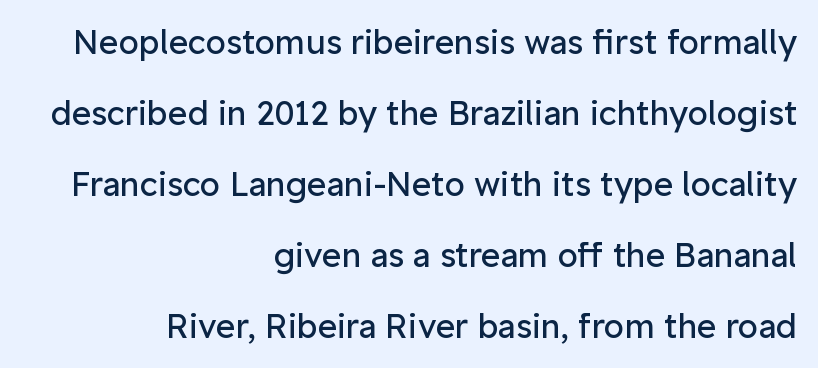
{"serif": "no", "italic": "no", "bold": "no", "weight": "regular", "width": "normal", "stroke_contrast": "low", "x_height": "medium", "monospaced": "no", "underline": "no", "align": "right", "line_spacing": "loose", "line_spacing_ratio": 2.15, "letter_spacing": "normal", "letter_spacing_em": 0.0, "glyph_px": 33}
